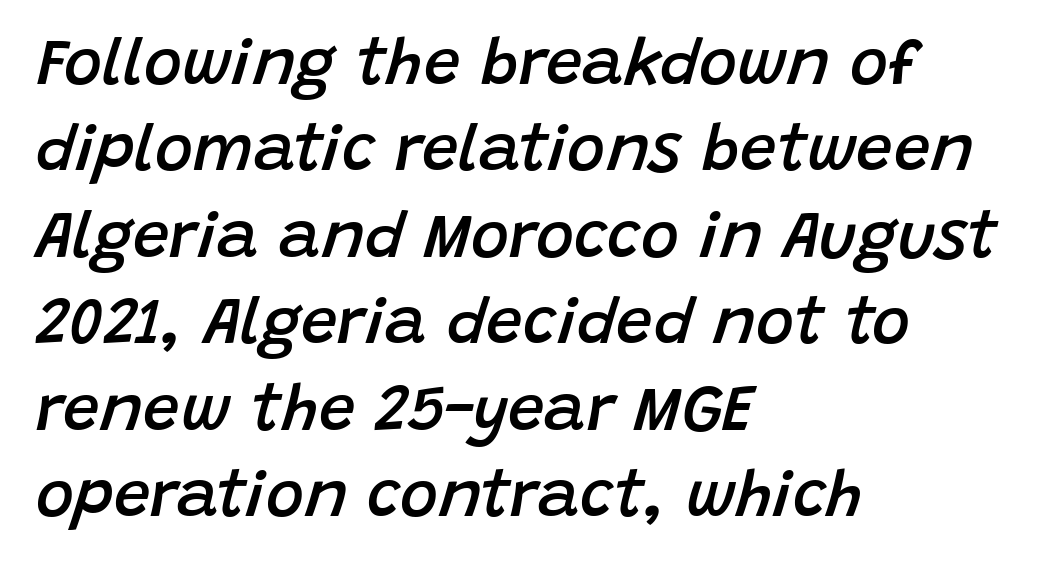
{"italic": "yes", "lean": "right", "slant_degrees": 15, "bold": "semi", "weight": "semibold", "width": "normal", "stroke_contrast": "low", "x_height": "large", "monospaced": "no", "underline": "no", "align": "left", "line_spacing": "normal", "line_spacing_ratio": 1.33, "letter_spacing": "normal", "letter_spacing_em": 0.0, "glyph_px": 65}
